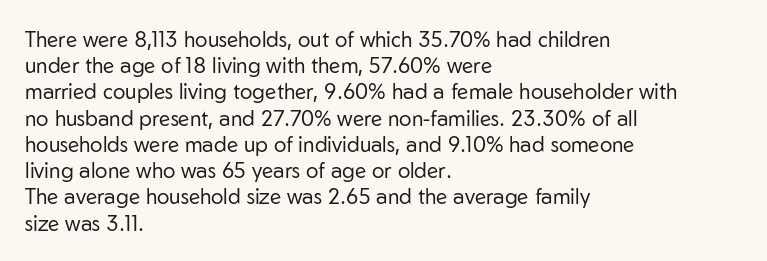
Does extra space separate the letters? No, they use regular spacing. Layout note: lines flush left. The area under the type is left untouched. This reads as an unemphasized weight, regular at the heaviest. This is roman type, the default non-slanted kind. Vertical spacing — default.
